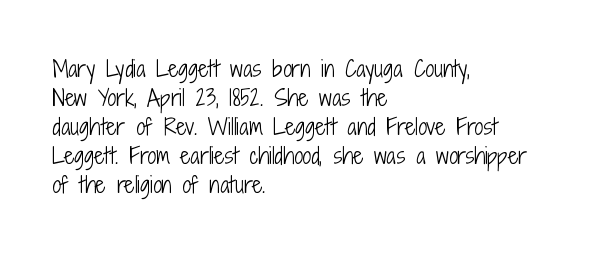
The image shows 22 px text type, upright; set left-aligned, normal line spacing (1.32x), normal letter spacing, not underlined.
